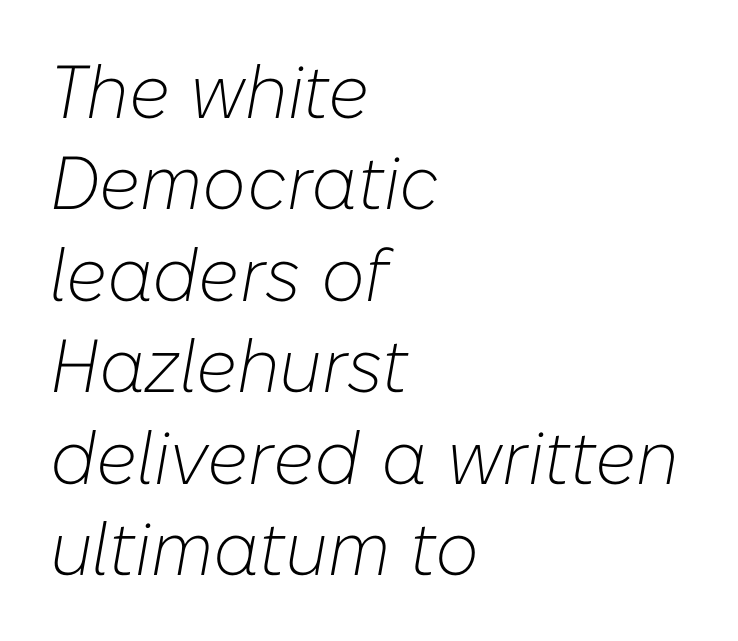
The image shows 75 px light type, italic (leaning right); set left-aligned, line spacing 1.22x, normal letter spacing, not underlined; low stroke contrast and a medium x-height.
